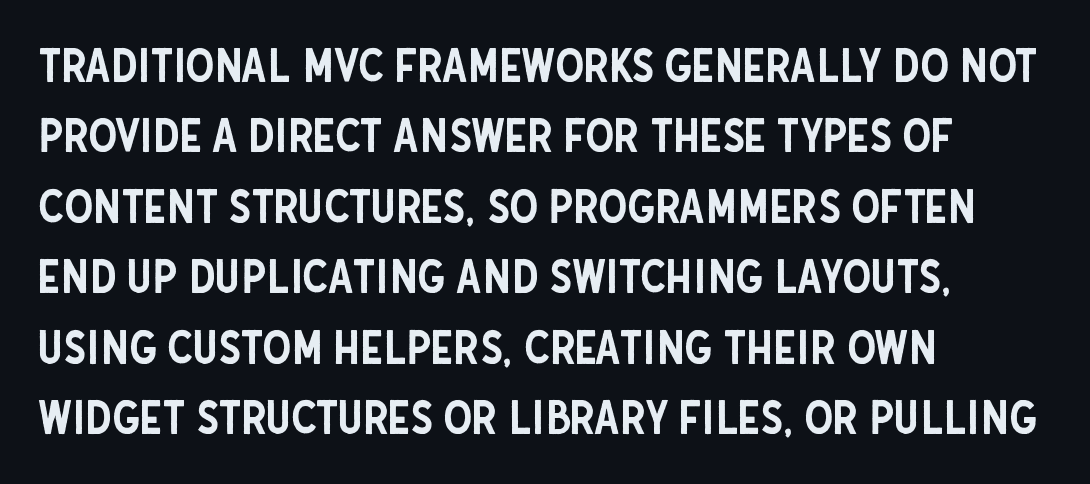
{"serif": "no", "italic": "no", "width": "condensed", "stroke_contrast": "low", "x_height": "large", "monospaced": "no", "underline": "no", "align": "left", "line_spacing": "normal", "line_spacing_ratio": 1.53, "letter_spacing": "normal", "letter_spacing_em": 0.0, "glyph_px": 46}
